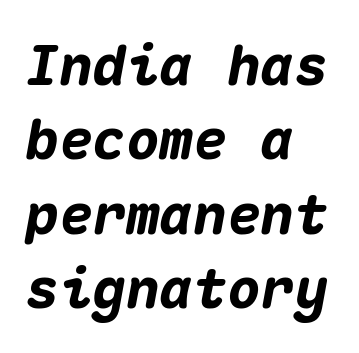
The image shows 56 px heavy type, italic (leaning right), monospaced; set left-aligned, normal line spacing (1.33x), normal letter spacing, not underlined; medium stroke contrast and a medium x-height.
